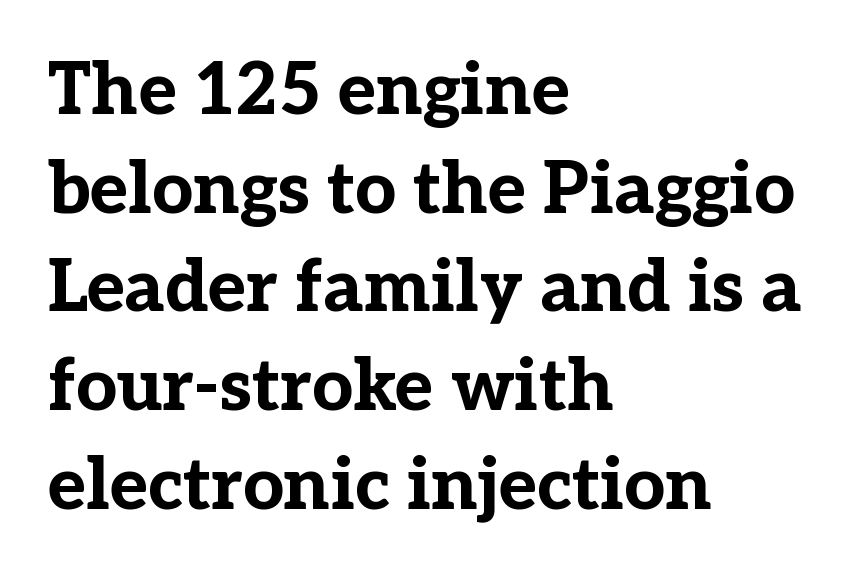
{"serif": "yes", "italic": "no", "bold": "yes", "weight": "bold", "width": "normal", "stroke_contrast": "low", "x_height": "medium", "monospaced": "no", "underline": "no", "align": "left", "line_spacing": "normal", "line_spacing_ratio": 1.37, "letter_spacing": "normal", "letter_spacing_em": 0.0, "glyph_px": 72}
